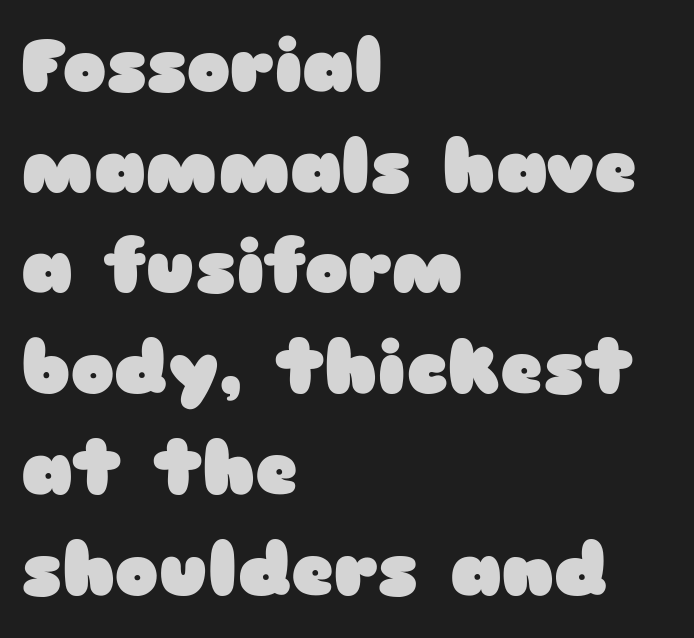
This sample uses a sans-serif face. Students, observe: this is what conventionally led text looks like. The face used here is proportionally spaced, like ordinary book or web type. Underline: absent.
